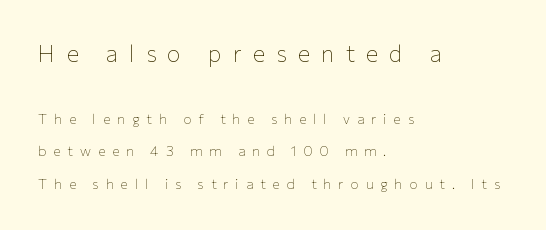
Q: Is the text bold? A: No.
Q: Is the text italic (slanted)? A: No, it is upright.
Q: Is the text underlined? A: No.
Q: How is the paragraph aligned? A: Left-aligned.
Q: Is the spacing between letters normal or unusually wide? A: Unusually wide.
Q: Is the spacing between lines tight, normal or loose? A: Loose.
Q: Which block of text is set in a larger size, the first (top) or the second (bottom)? A: The first (top) one.
